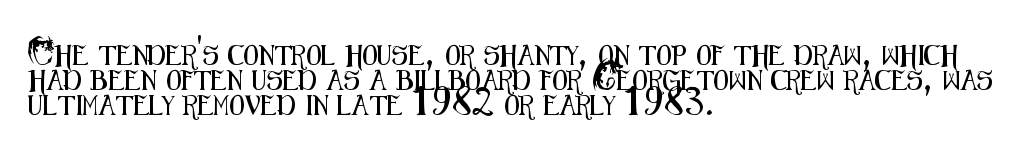
Q: Is the text italic (slanted)? A: No, it is upright.
Q: Is the text underlined? A: No.
Q: How is the paragraph aligned? A: Left-aligned.
Q: Is the spacing between letters normal or unusually wide? A: Normal.
